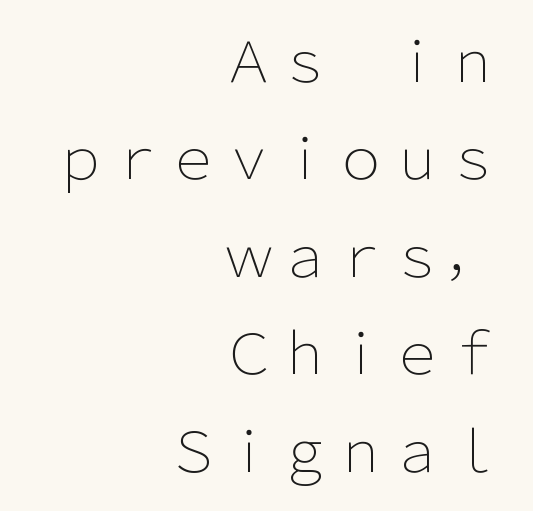
The image shows 56 px light sans-serif type, upright; set right-aligned, line spacing 1.74x, normal letter spacing, not underlined; low stroke contrast and a medium x-height.
